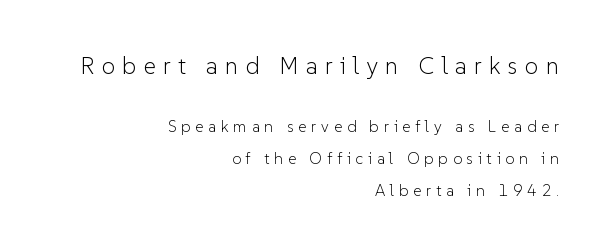
The image shows 24 px text type, upright; set right-aligned, loose line spacing (1.97x), unusually wide letter spacing (+0.3 em), not underlined; the first (top) block is 1.5x larger.
